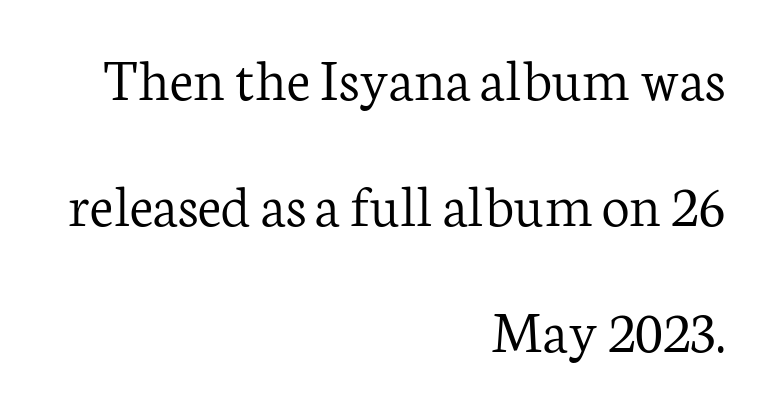
Standard letterfit; no display-style spreading of the glyphs. Vertical spacing — loose. In terms of letterform style, serifs are clearly present. A typesetter would call this proportional, since set widths differ per character.
